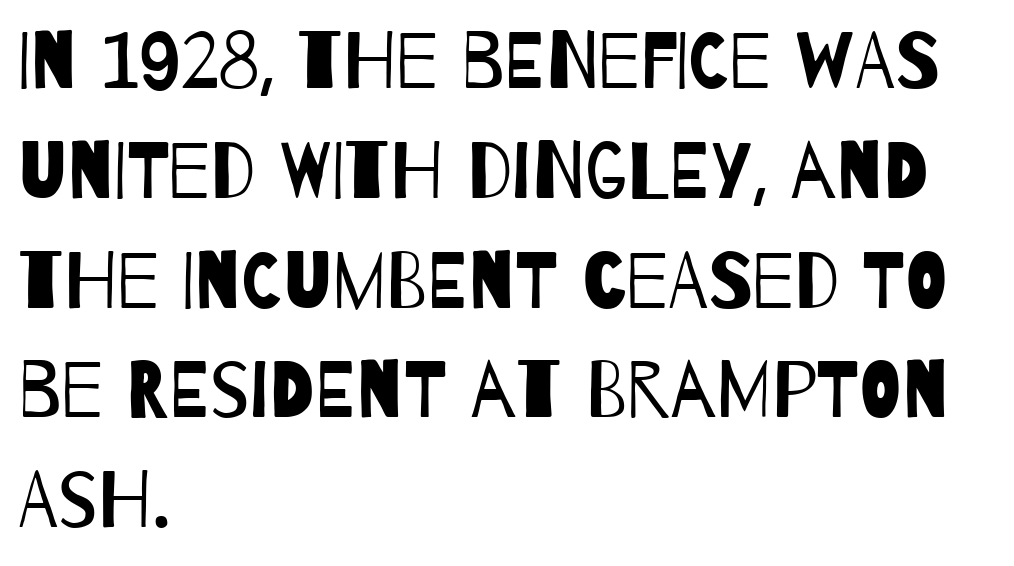
The image shows 79 px regular-weight, condensed sans-serif type; set left-aligned, normal line spacing (1.39x), normal letter spacing, not underlined; low stroke contrast and a large x-height.
